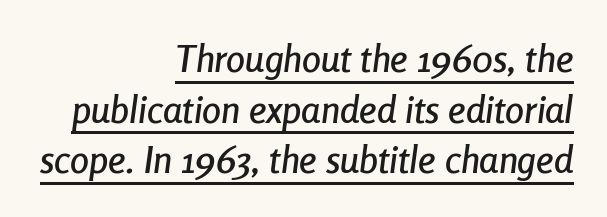
Honestly, the underline is the first thing you notice here. The face used here has a pronounced slope to its letters. Does the copy run flush right? Yes — the right margin is perfectly even. Think of a printed novel: that variable character pitch is what you see here. Vertical spacing — default. Nothing unusual about the tracking: characters are spaced as the font intends.
